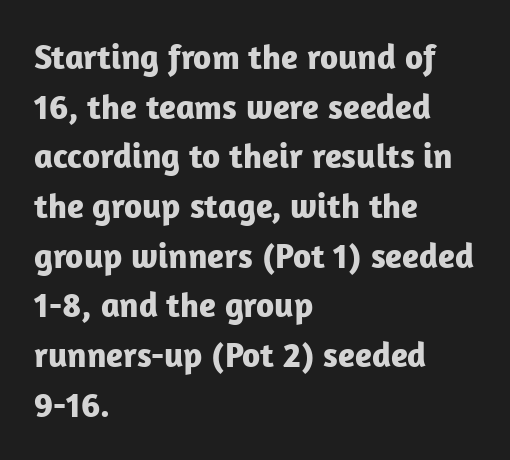
How would I describe the line gaps? Plain and ordinary. The passage is arranged the way most books set body copy — flush left. The passage shown is emphatically bold. Upright lettering throughout. Is the letter spacing exaggerated? No — it looks like the ordinary default. No word sits above an underline.
